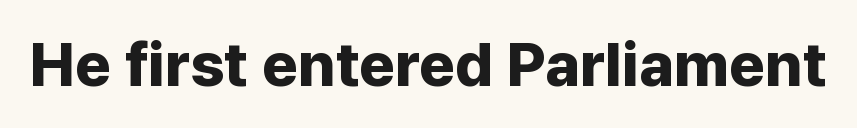
{"serif": "no", "italic": "no", "bold": "yes", "weight": "bold", "width": "normal", "stroke_contrast": "low", "x_height": "medium", "monospaced": "no", "underline": "no", "letter_spacing": "normal", "letter_spacing_em": 0.0, "glyph_px": 62}
